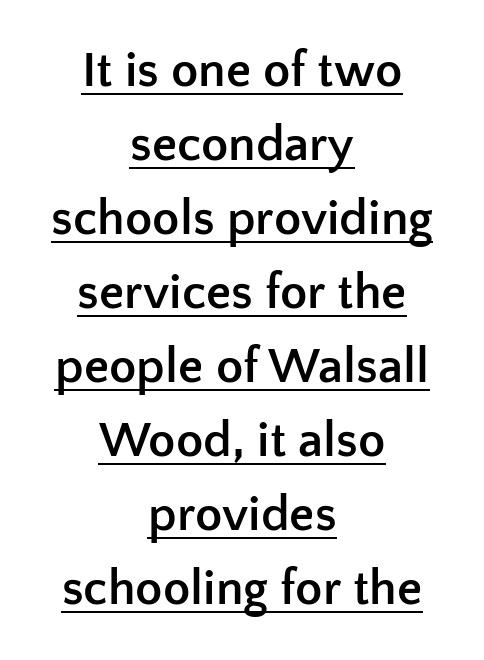
Q: Is the text bold? A: Yes.
Q: Is the text italic (slanted)? A: No, it is upright.
Q: Is the typeface a serif or a sans-serif typeface? A: Sans-serif.
Q: Is the text underlined? A: Yes.
Q: How is the paragraph aligned? A: Centered.
Q: Is the spacing between letters normal or unusually wide? A: Normal.
Q: Is the spacing between lines tight, normal or loose? A: Normal.
Q: Width (condensed, normal, or wide)? A: Normal.
Q: Stroke contrast? A: Low.
Q: x-height? A: Medium.
Q: Monospaced? A: No.
